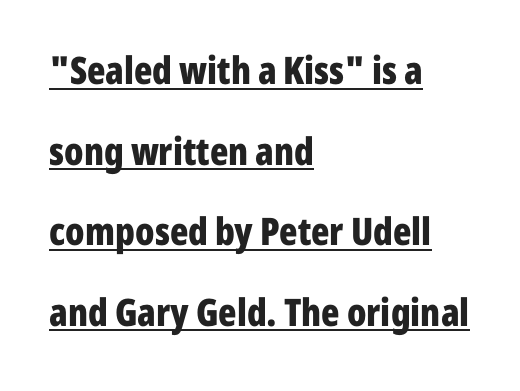
The image shows 38 px bold, condensed sans-serif type, upright; set left-aligned, loose line spacing (2.12x), normal letter spacing, underlined; low stroke contrast and a medium x-height.
